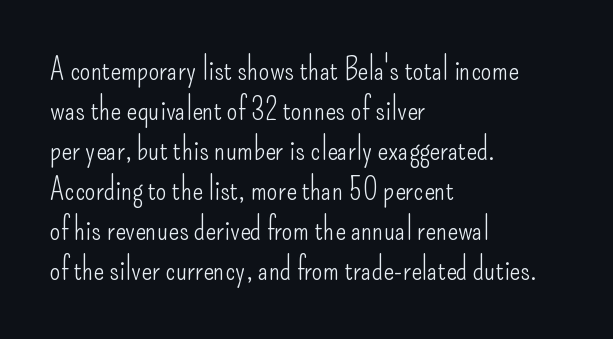
The image shows 31 px light, condensed sans-serif type, upright; set left-aligned, normal line spacing (1.29x), normal letter spacing, not underlined; low stroke contrast and a small x-height.
